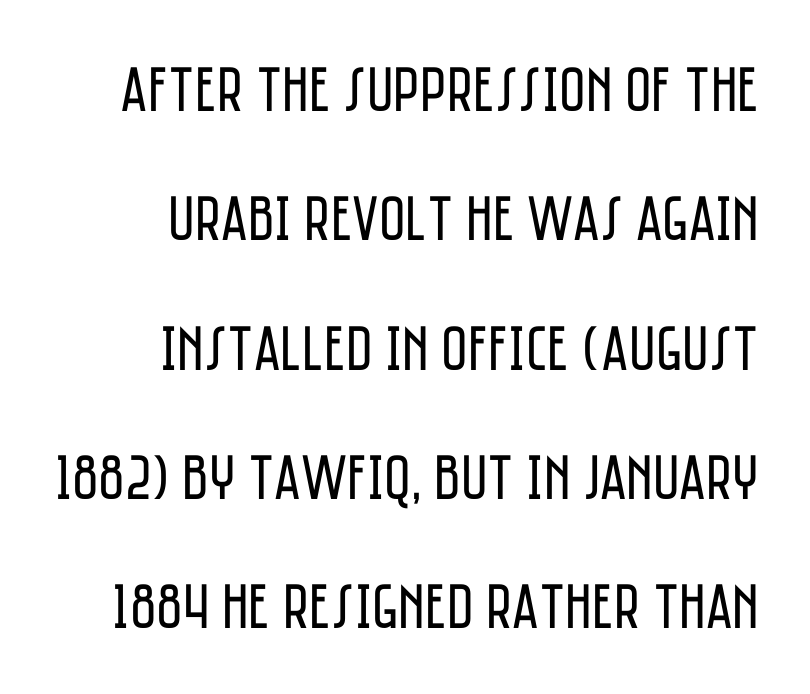
The image shows 64 px regular-weight, condensed sans-serif type, upright; set right-aligned, loose line spacing (2.02x), normal letter spacing, not underlined; low stroke contrast and a large x-height.
